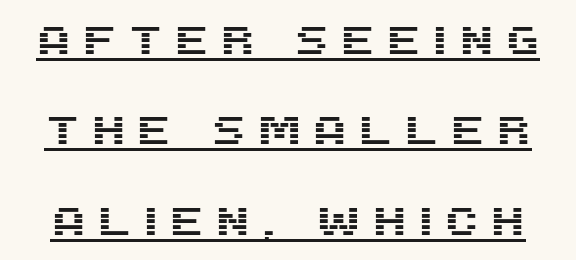
The image shows 40 px sans-serif type, upright; set loose line spacing (2.26x), unusually wide letter spacing (+0.27 em), underlined; medium stroke contrast and a large x-height.
